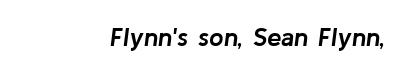
Q: Is the text bold? A: Yes.
Q: Is the text italic (slanted)? A: Yes, it leans right by about 8 degrees.
Q: Is the text underlined? A: No.
Q: Is the spacing between letters normal or unusually wide? A: Normal.
